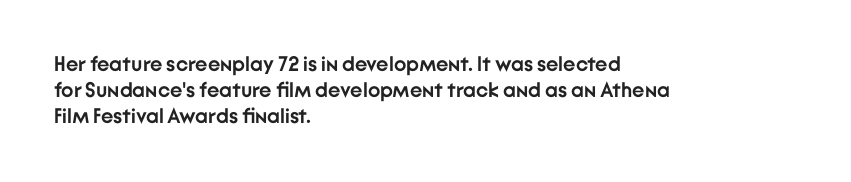
The image shows 21 px bold type, upright; set left-aligned, line spacing 1.23x, normal letter spacing, not underlined.
